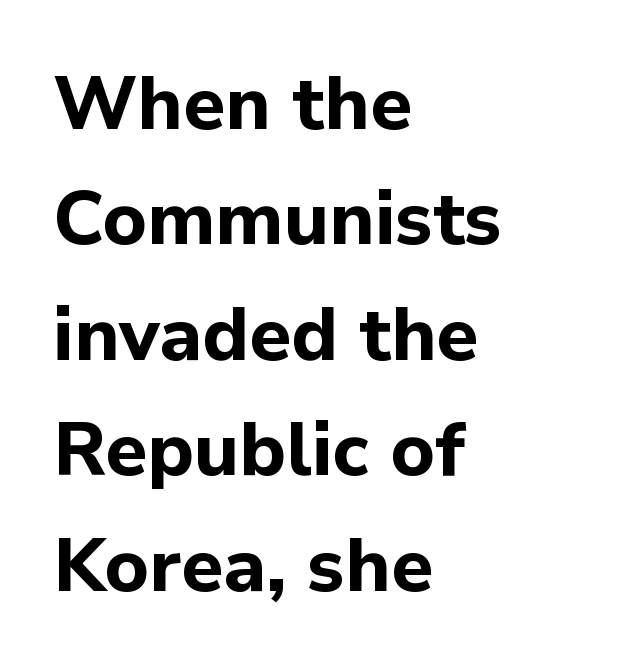
{"serif": "no", "italic": "no", "bold": "yes", "weight": "bold", "width": "normal", "stroke_contrast": "low", "x_height": "medium", "monospaced": "no", "underline": "no", "align": "left", "line_spacing": "normal", "line_spacing_ratio": 1.54, "letter_spacing": "normal", "letter_spacing_em": 0.0, "glyph_px": 75}
